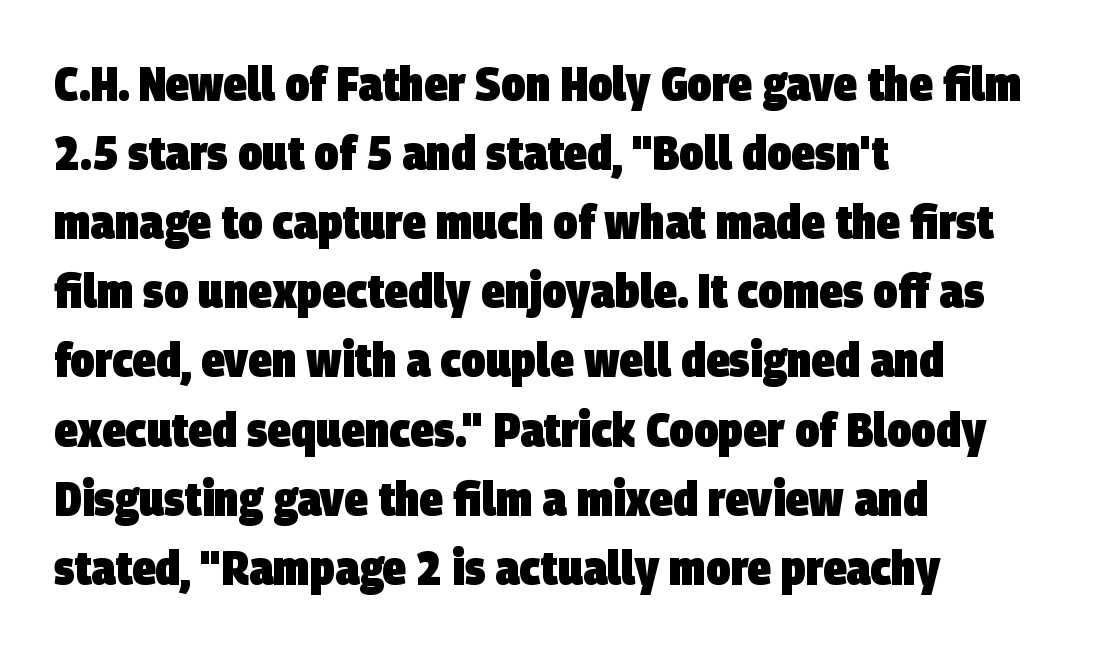
Q: Is the text bold? A: Yes.
Q: Is the typeface a serif or a sans-serif typeface? A: Sans-serif.
Q: Is the text underlined? A: No.
Q: How is the paragraph aligned? A: Left-aligned.
Q: Is the spacing between letters normal or unusually wide? A: Normal.
Q: Is the spacing between lines tight, normal or loose? A: Normal.
Q: Width (condensed, normal, or wide)? A: Condensed.
Q: Stroke contrast? A: Low.
Q: x-height? A: Large.
Q: Monospaced? A: No.
